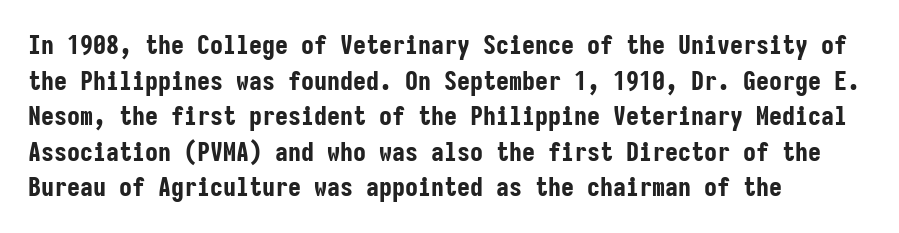
{"italic": "no", "bold": "yes", "underline": "no", "align": "left", "line_spacing": "normal", "line_spacing_ratio": 1.37, "letter_spacing": "normal", "letter_spacing_em": 0.0, "glyph_px": 26}
